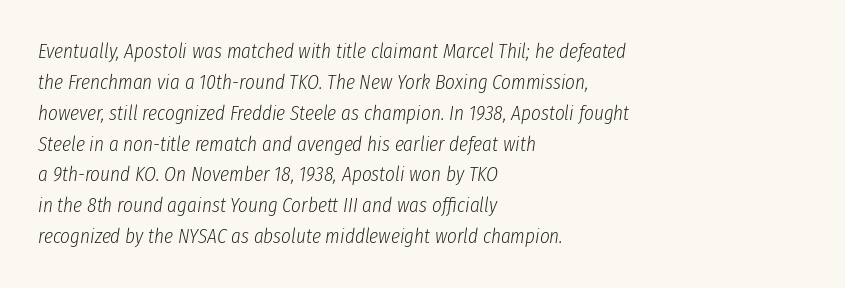
Q: Is the text bold? A: No.
Q: Is the text italic (slanted)? A: Yes, it leans right by about 8 degrees.
Q: Is the text underlined? A: No.
Q: How is the paragraph aligned? A: Left-aligned.
Q: Is the spacing between letters normal or unusually wide? A: Normal.
Q: Is the spacing between lines tight, normal or loose? A: Normal.
